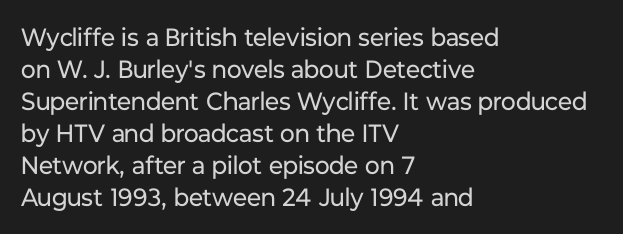
Q: Is the text bold? A: No.
Q: Is the text italic (slanted)? A: No, it is upright.
Q: Is the text underlined? A: No.
Q: How is the paragraph aligned? A: Left-aligned.
Q: Is the spacing between letters normal or unusually wide? A: Normal.
Q: Is the spacing between lines tight, normal or loose? A: Normal.
